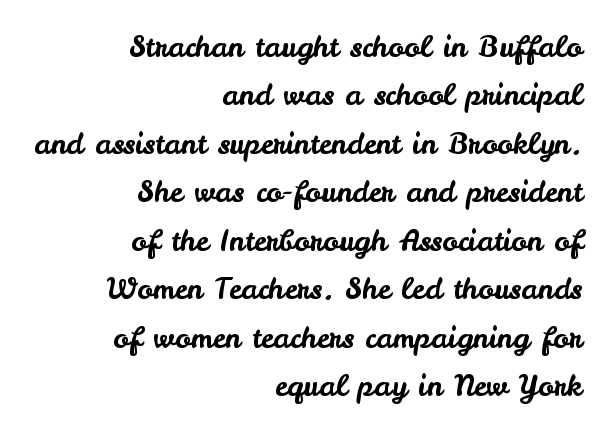
Q: Is the text italic (slanted)? A: Yes.
Q: Is the typeface a serif or a sans-serif typeface? A: Sans-serif.
Q: Is the text underlined? A: No.
Q: How is the paragraph aligned? A: Right-aligned.
Q: Is the spacing between letters normal or unusually wide? A: Normal.
Q: Is the spacing between lines tight, normal or loose? A: Normal.
Q: Width (condensed, normal, or wide)? A: Normal.
Q: Stroke contrast? A: Low.
Q: x-height? A: Small.
Q: Monospaced? A: No.
